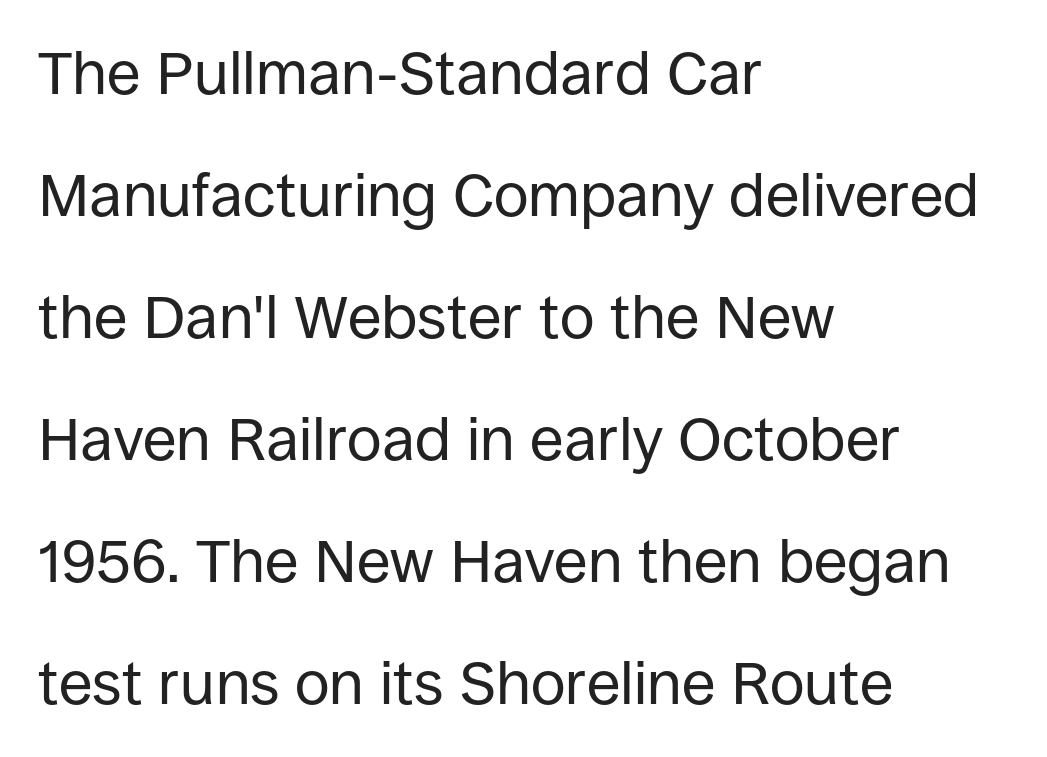
Q: Is the text bold? A: No.
Q: Is the text italic (slanted)? A: No, it is upright.
Q: Is the typeface a serif or a sans-serif typeface? A: Sans-serif.
Q: Is the text underlined? A: No.
Q: How is the paragraph aligned? A: Left-aligned.
Q: Is the spacing between letters normal or unusually wide? A: Normal.
Q: Is the spacing between lines tight, normal or loose? A: Loose.
Q: Width (condensed, normal, or wide)? A: Normal.
Q: Stroke contrast? A: Low.
Q: x-height? A: Large.
Q: Monospaced? A: No.
